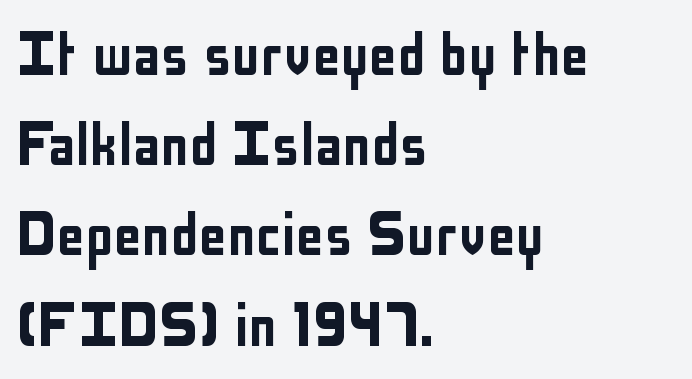
The image shows 71 px condensed sans-serif type, upright; set left-aligned, normal line spacing (1.27x), normal letter spacing, not underlined; low stroke contrast and a medium x-height.
